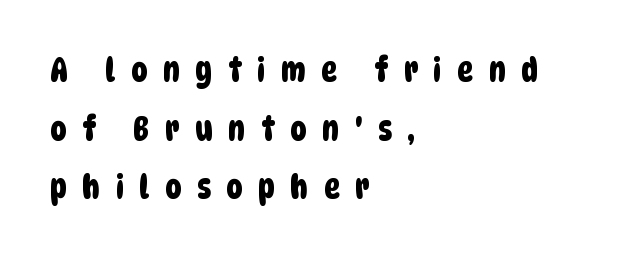
{"serif": "no", "width": "condensed", "stroke_contrast": "low", "x_height": "large", "monospaced": "no", "underline": "no", "align": "left", "line_spacing_ratio": 1.78, "letter_spacing": "wide", "letter_spacing_em": 0.47, "glyph_px": 33}
